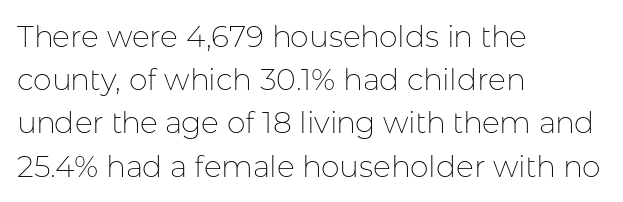
{"serif": "no", "italic": "no", "bold": "no", "weight": "thin", "width": "normal", "stroke_contrast": "low", "x_height": "medium", "monospaced": "no", "underline": "no", "align": "left", "line_spacing": "normal", "line_spacing_ratio": 1.44, "letter_spacing": "normal", "letter_spacing_em": 0.0, "glyph_px": 30}
